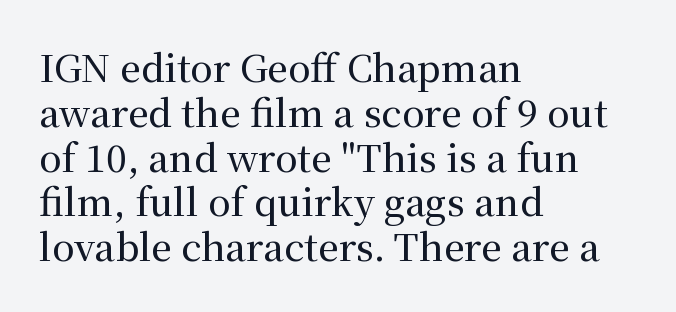
The image shows 37 px serif type, upright; set left-aligned, line spacing 1.21x, normal letter spacing, not underlined; medium stroke contrast and a medium x-height.
